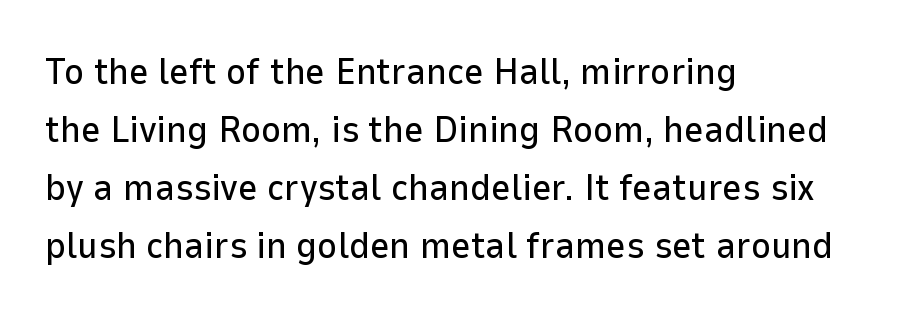
Q: Is the text italic (slanted)? A: No, it is upright.
Q: Is the typeface a serif or a sans-serif typeface? A: Sans-serif.
Q: Is the text underlined? A: No.
Q: How is the paragraph aligned? A: Left-aligned.
Q: Is the spacing between letters normal or unusually wide? A: Normal.
Q: Is the spacing between lines tight, normal or loose? A: Normal.
Q: Width (condensed, normal, or wide)? A: Normal.
Q: Stroke contrast? A: Low.
Q: x-height? A: Medium.
Q: Monospaced? A: No.
